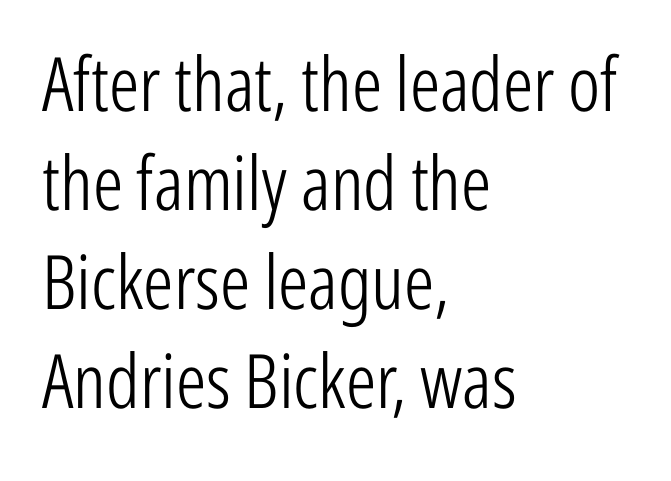
{"serif": "no", "italic": "no", "bold": "no", "weight": "light", "width": "condensed", "stroke_contrast": "low", "x_height": "medium", "monospaced": "no", "underline": "no", "align": "left", "line_spacing": "normal", "line_spacing_ratio": 1.32, "letter_spacing": "normal", "letter_spacing_em": 0.0, "glyph_px": 75}
